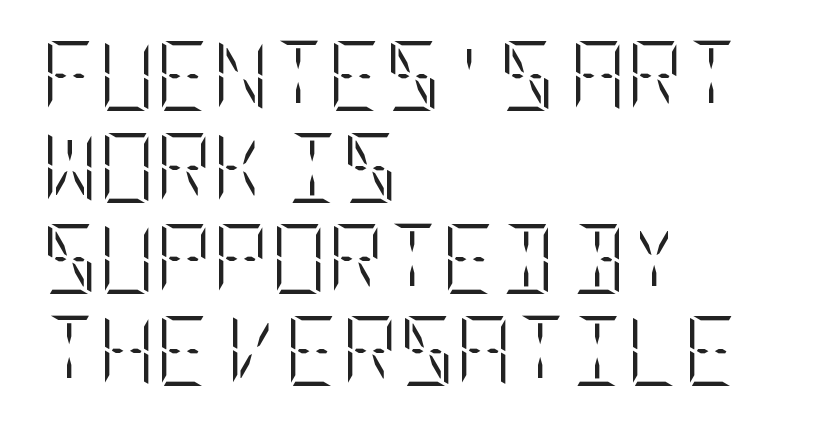
Q: Is the text bold? A: No.
Q: Is the text italic (slanted)? A: No, it is upright.
Q: Is the text underlined? A: No.
Q: How is the paragraph aligned? A: Left-aligned.
Q: Is the spacing between letters normal or unusually wide? A: Normal.
Q: Is the spacing between lines tight, normal or loose? A: Normal.
Q: Width (condensed, normal, or wide)? A: Condensed.
Q: Stroke contrast? A: Low.
Q: x-height? A: Large.
